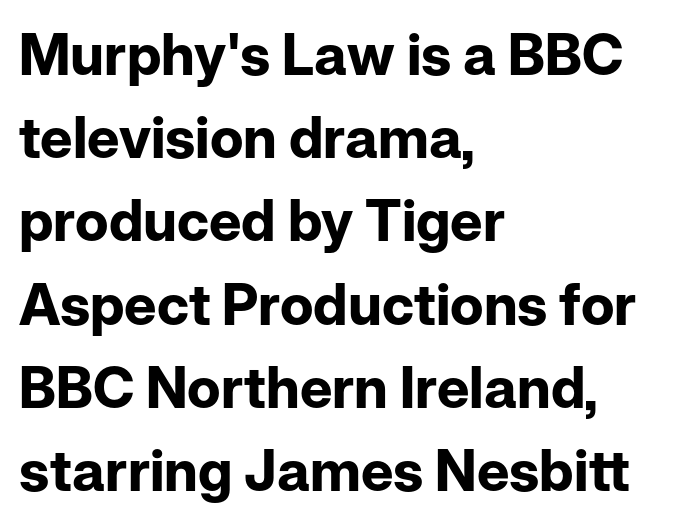
The image shows 57 px bold sans-serif type, upright; set left-aligned, normal line spacing (1.46x), normal letter spacing, not underlined; low stroke contrast and a medium x-height.
